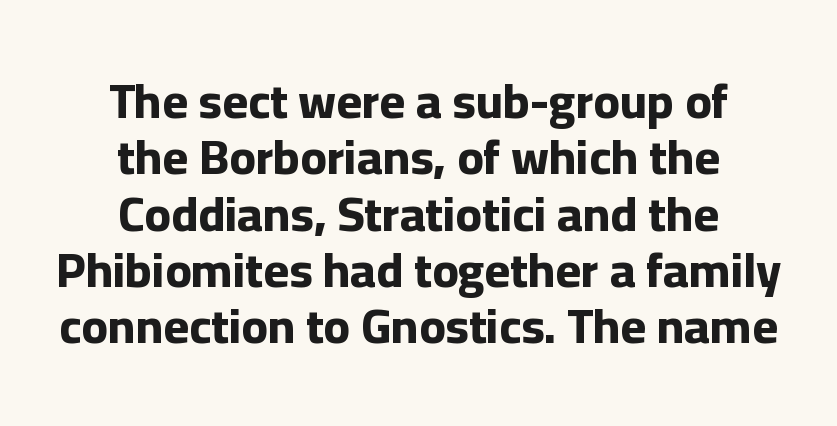
{"serif": "no", "italic": "no", "bold": "yes", "weight": "bold", "width": "normal", "stroke_contrast": "low", "x_height": "medium", "monospaced": "no", "underline": "no", "align": "center", "line_spacing": "tight", "line_spacing_ratio": 1.15, "letter_spacing": "normal", "letter_spacing_em": 0.0, "glyph_px": 49}
